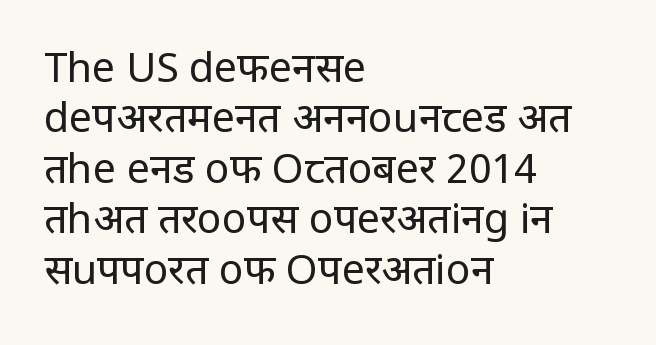
A quiet, ordinary-to-light weight characterises the typeface. What kind of face is this? One without serifs — a sans. Letter spacing: default. Honestly, there is no underline to notice here at all. The typography opts for an upright posture over an oblique one.
